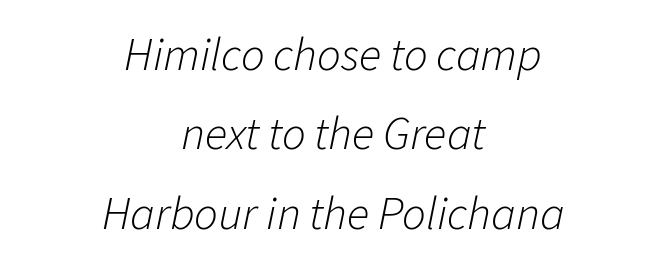
{"italic": "yes", "lean": "right", "slant_degrees": 11, "bold": "no", "weight": "light", "width": "normal", "stroke_contrast": "low", "x_height": "medium", "monospaced": "no", "underline": "no", "align": "center", "line_spacing": "normal", "line_spacing_ratio": 1.69, "letter_spacing": "normal", "letter_spacing_em": 0.0, "glyph_px": 47}
